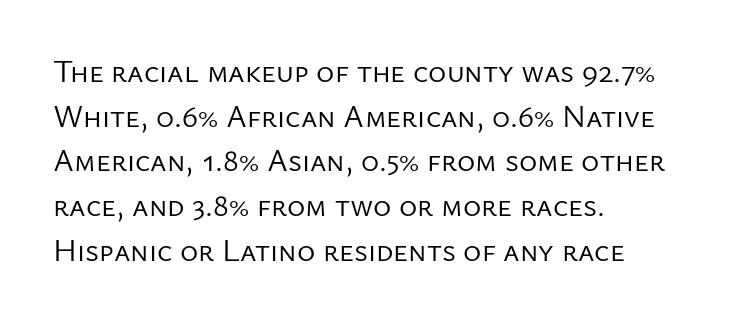
Nobody drew a line under any word here. The face used here is a sans, in the tradition of grotesques and geometrics. Notice how the stems are strictly vertical — no italics here. No extra tracking has been applied to these lines. Whoever set this chose a conventional vertical rhythm.
